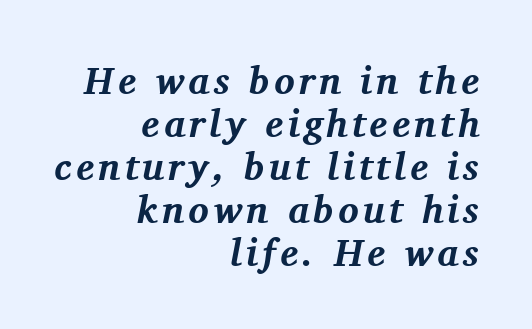
Q: Is the text bold? A: Yes.
Q: Is the text italic (slanted)? A: Yes, it leans right by about 11 degrees.
Q: Is the typeface a serif or a sans-serif typeface? A: Serif.
Q: Is the text underlined? A: No.
Q: How is the paragraph aligned? A: Right-aligned.
Q: Is the spacing between lines tight, normal or loose? A: Tight.
Q: Width (condensed, normal, or wide)? A: Normal.
Q: Stroke contrast? A: Medium.
Q: x-height? A: Medium.
Q: Monospaced? A: No.
